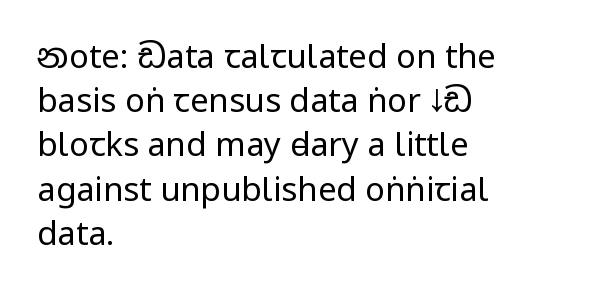
Q: Is the text bold? A: No.
Q: Is the text italic (slanted)? A: No, it is upright.
Q: Is the typeface a serif or a sans-serif typeface? A: Sans-serif.
Q: Is the text underlined? A: No.
Q: How is the paragraph aligned? A: Left-aligned.
Q: Is the spacing between letters normal or unusually wide? A: Normal.
Q: Is the spacing between lines tight, normal or loose? A: Normal.
Q: Width (condensed, normal, or wide)? A: Condensed.
Q: Stroke contrast? A: Low.
Q: x-height? A: Large.
Q: Monospaced? A: No.
